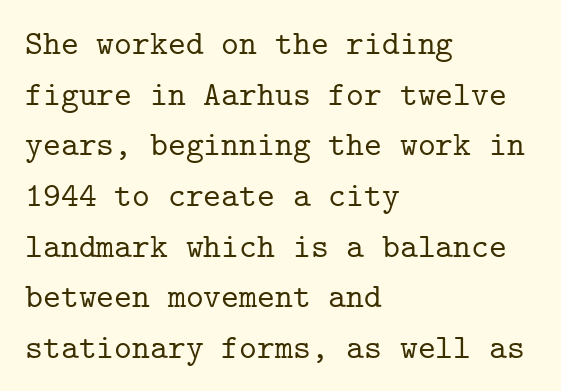
Q: Is the text italic (slanted)? A: No, it is upright.
Q: Is the typeface a serif or a sans-serif typeface? A: Serif.
Q: Is the text underlined? A: No.
Q: How is the paragraph aligned? A: Left-aligned.
Q: Is the spacing between letters normal or unusually wide? A: Normal.
Q: Is the spacing between lines tight, normal or loose? A: Normal.
Q: Width (condensed, normal, or wide)? A: Normal.
Q: Stroke contrast? A: Low.
Q: x-height? A: Medium.
Q: Monospaced? A: Yes.
